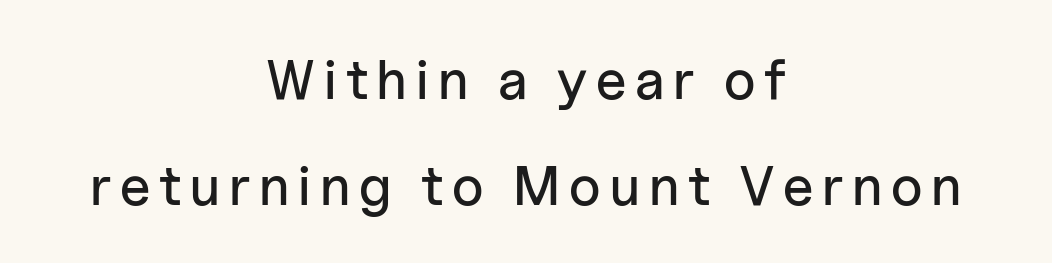
Q: Is the text italic (slanted)? A: No, it is upright.
Q: Is the typeface a serif or a sans-serif typeface? A: Sans-serif.
Q: Is the text underlined? A: No.
Q: How is the paragraph aligned? A: Centered.
Q: Width (condensed, normal, or wide)? A: Normal.
Q: Stroke contrast? A: Low.
Q: x-height? A: Medium.
Q: Monospaced? A: No.
